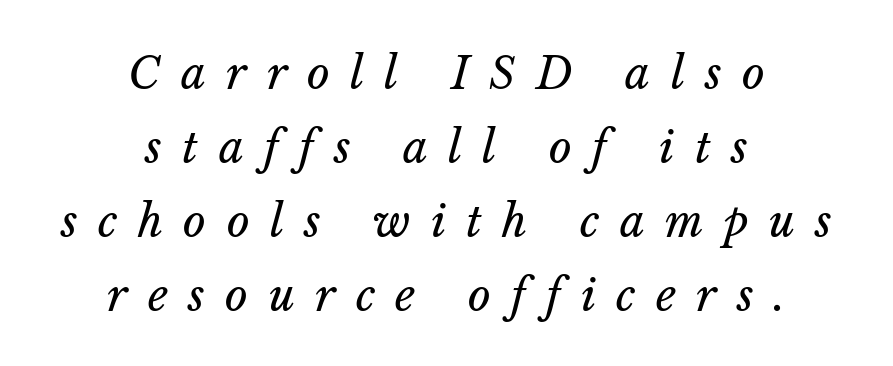
Q: Is the text bold? A: No.
Q: Is the text italic (slanted)? A: Yes, it leans right by about 14 degrees.
Q: Is the text underlined? A: No.
Q: How is the paragraph aligned? A: Centered.
Q: Is the spacing between letters normal or unusually wide? A: Unusually wide.
Q: Is the spacing between lines tight, normal or loose? A: Normal.
Q: Width (condensed, normal, or wide)? A: Normal.
Q: Stroke contrast? A: Low.
Q: x-height? A: Medium.
Q: Monospaced? A: No.
